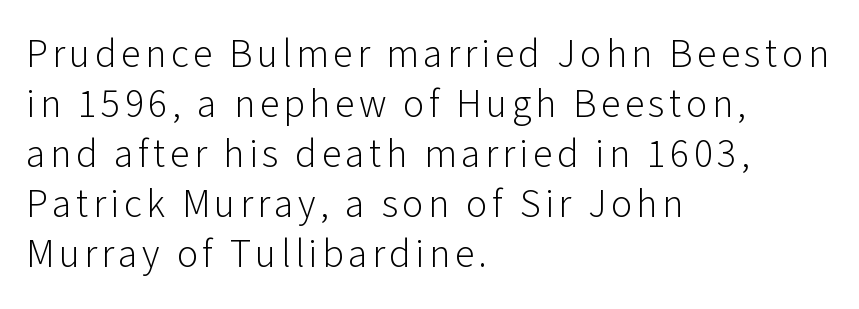
{"serif": "no", "italic": "no", "bold": "no", "weight": "light", "width": "normal", "stroke_contrast": "low", "x_height": "medium", "monospaced": "no", "underline": "no", "align": "left", "line_spacing": "normal", "line_spacing_ratio": 1.25, "glyph_px": 40}
